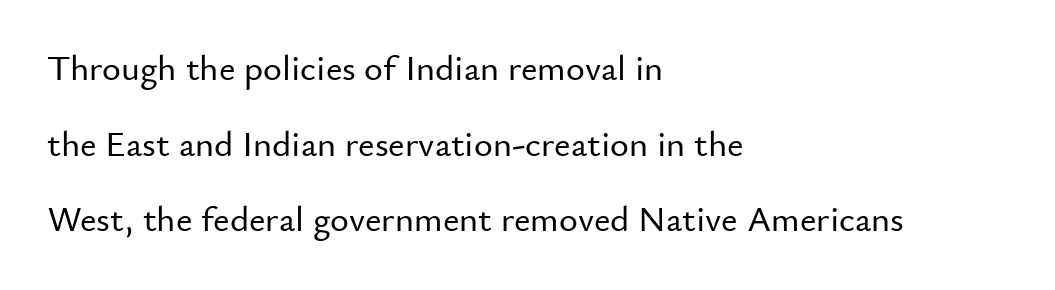
{"serif": "no", "italic": "no", "width": "normal", "stroke_contrast": "low", "x_height": "small", "monospaced": "no", "underline": "no", "align": "left", "line_spacing": "loose", "line_spacing_ratio": 2.1, "letter_spacing": "normal", "letter_spacing_em": 0.0, "glyph_px": 36}
